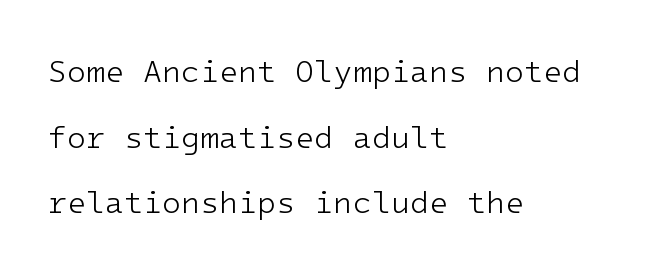
Q: Is the text bold? A: No.
Q: Is the text italic (slanted)? A: No, it is upright.
Q: Is the typeface a serif or a sans-serif typeface? A: Sans-serif.
Q: Is the text underlined? A: No.
Q: How is the paragraph aligned? A: Left-aligned.
Q: Is the spacing between letters normal or unusually wide? A: Normal.
Q: Is the spacing between lines tight, normal or loose? A: Loose.
Q: Width (condensed, normal, or wide)? A: Normal.
Q: Stroke contrast? A: Low.
Q: x-height? A: Medium.
Q: Monospaced? A: Yes.
